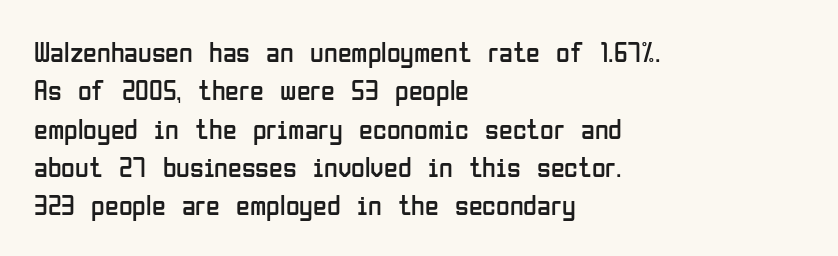
{"serif": "no", "italic": "no", "bold": "no", "weight": "regular", "width": "condensed", "stroke_contrast": "low", "x_height": "medium", "monospaced": "no", "underline": "no", "align": "left", "line_spacing": "normal", "line_spacing_ratio": 1.37, "letter_spacing": "normal", "letter_spacing_em": 0.0, "glyph_px": 28}
